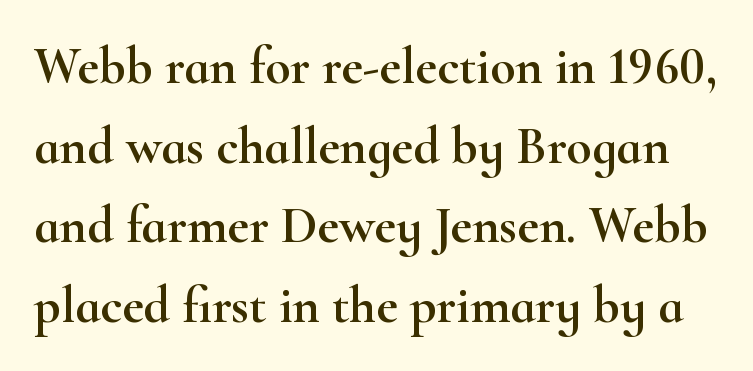
The words here are not underlined. You could not count columns in this text — the font is proportionally spaced. The passage shown is typeset with a serif family. Vertical spacing — default. Does extra space separate the letters? No, they use regular spacing. The type sits square on the baseline with zero lean.
